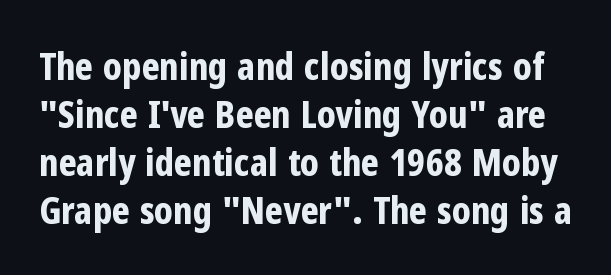
Here the glyphs are tracked normally, forming tight word shapes. Each glyph is drawn with heavy, bold strokes. Proportional: the letters do not fall into vertical columns. Has an underline been added? It has not. One glance says typical: line gaps are just what's usual.
